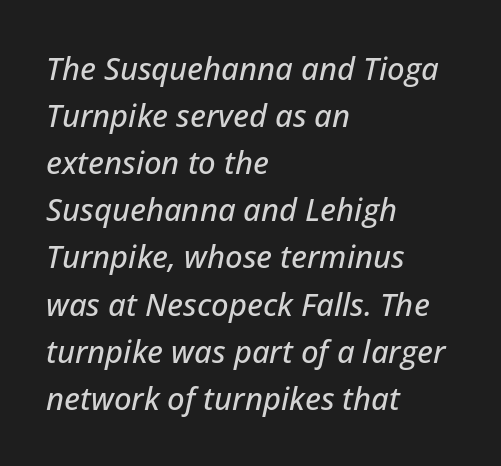
Q: Is the text italic (slanted)? A: Yes, it leans right by about 12 degrees.
Q: Is the text underlined? A: No.
Q: How is the paragraph aligned? A: Left-aligned.
Q: Is the spacing between letters normal or unusually wide? A: Normal.
Q: Is the spacing between lines tight, normal or loose? A: Normal.
Q: Width (condensed, normal, or wide)? A: Normal.
Q: Stroke contrast? A: Low.
Q: x-height? A: Medium.
Q: Monospaced? A: No.
